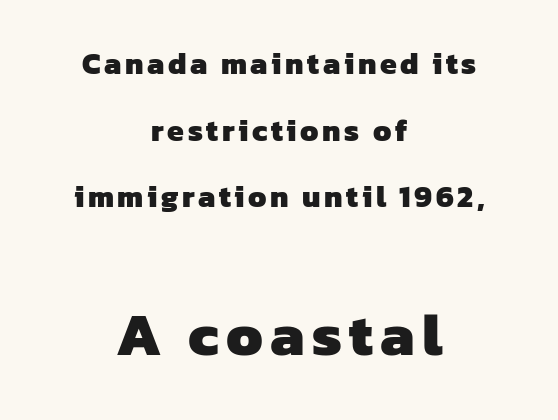
The image shows 60 px heavy sans-serif type; set centered, loose line spacing (2.22x), not underlined; the second (bottom) block is 2.0x larger; low stroke contrast and a medium x-height.
